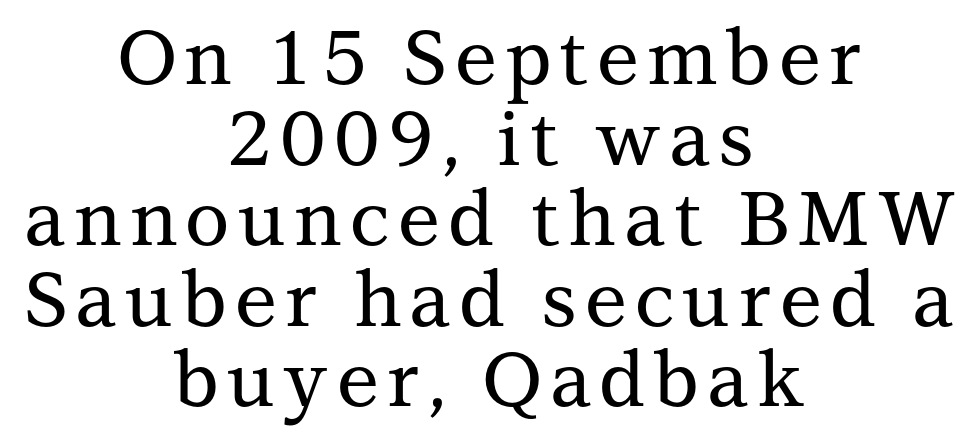
{"serif": "yes", "italic": "no", "width": "normal", "stroke_contrast": "medium", "x_height": "medium", "monospaced": "no", "underline": "no", "align": "center", "line_spacing": "tight", "line_spacing_ratio": 1.06, "glyph_px": 76}
